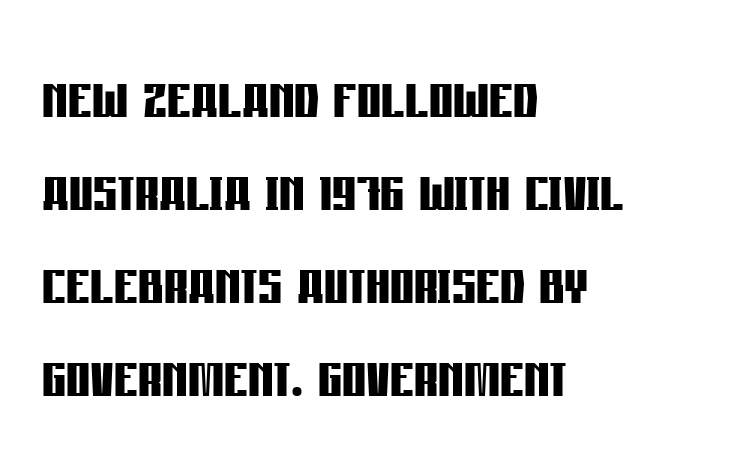
The type sits square on the baseline with zero lean. Each letter keeps its own natural width here, so spacing adapts to shape. Font category for this specimen: sans-serif. This rendering features lettering with no underline.
